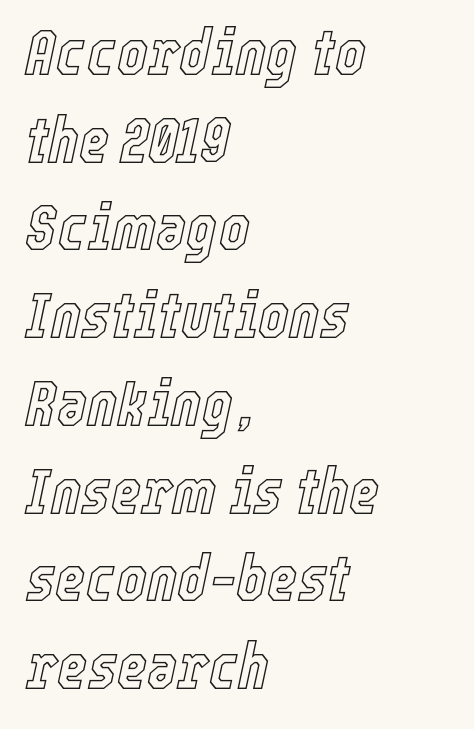
Underlining? Definitely not there. The text block is weighted toward the left margin, trailing off unevenly rightward. These lines were composed using italics. Tracking value appears to be zero — textbook default spacing. Regular leading. Each letter keeps its own natural width here, so spacing adapts to shape.
